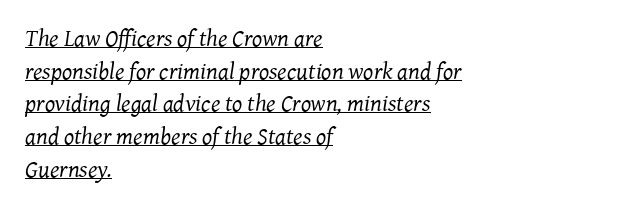
Q: Is the text bold? A: No.
Q: Is the text italic (slanted)? A: Yes, it leans right by about 7 degrees.
Q: Is the text underlined? A: Yes.
Q: How is the paragraph aligned? A: Left-aligned.
Q: Is the spacing between letters normal or unusually wide? A: Normal.
Q: Is the spacing between lines tight, normal or loose? A: Normal.
